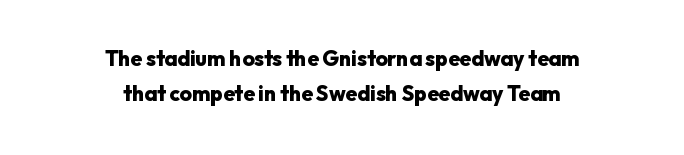
Q: Is the text bold? A: Yes.
Q: Is the text italic (slanted)? A: No, it is upright.
Q: Is the text underlined? A: No.
Q: How is the paragraph aligned? A: Centered.
Q: Is the spacing between letters normal or unusually wide? A: Normal.
Q: Is the spacing between lines tight, normal or loose? A: Normal.
